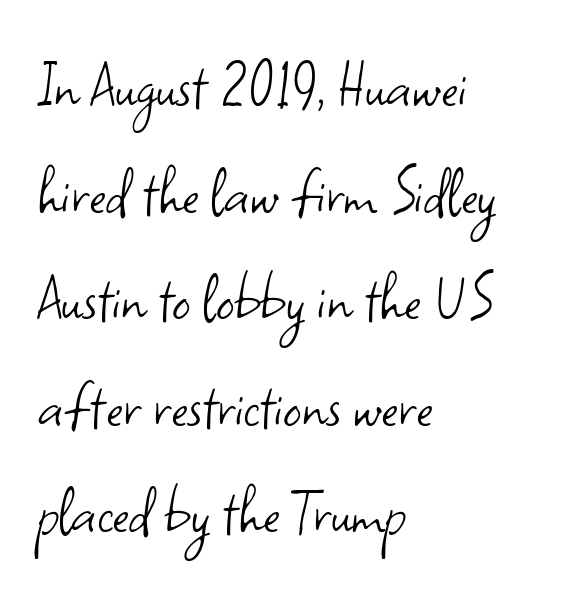
{"serif": "no", "bold": "no", "weight": "light", "width": "normal", "stroke_contrast": "low", "x_height": "small", "monospaced": "no", "underline": "no", "align": "left", "line_spacing": "normal", "line_spacing_ratio": 1.48, "letter_spacing": "normal", "letter_spacing_em": 0.0, "glyph_px": 72}
